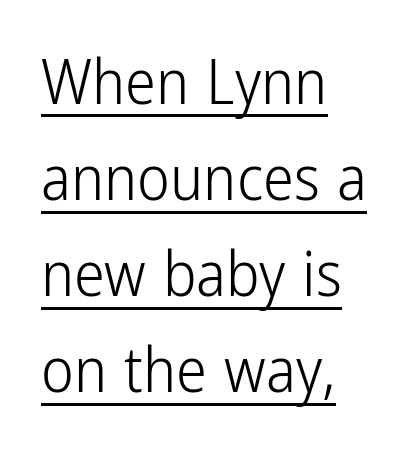
{"serif": "no", "italic": "no", "bold": "no", "weight": "light", "width": "condensed", "stroke_contrast": "low", "x_height": "medium", "monospaced": "no", "underline": "yes", "align": "left", "line_spacing": "normal", "line_spacing_ratio": 1.55, "letter_spacing": "normal", "letter_spacing_em": 0.0, "glyph_px": 62}
